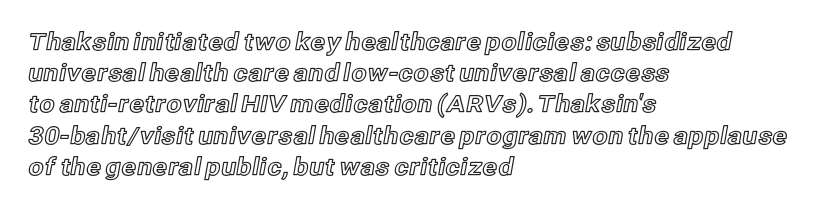
Q: Is the text italic (slanted)? A: Yes.
Q: Is the text underlined? A: No.
Q: How is the paragraph aligned? A: Left-aligned.
Q: Is the spacing between letters normal or unusually wide? A: Normal.
Q: Is the spacing between lines tight, normal or loose? A: Normal.
